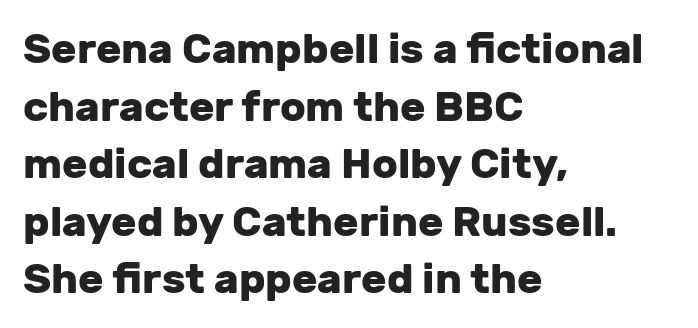
Q: Is the text bold? A: Yes.
Q: Is the text italic (slanted)? A: No, it is upright.
Q: Is the typeface a serif or a sans-serif typeface? A: Sans-serif.
Q: Is the text underlined? A: No.
Q: How is the paragraph aligned? A: Left-aligned.
Q: Is the spacing between letters normal or unusually wide? A: Normal.
Q: Is the spacing between lines tight, normal or loose? A: Normal.
Q: Width (condensed, normal, or wide)? A: Normal.
Q: Stroke contrast? A: Low.
Q: x-height? A: Medium.
Q: Monospaced? A: No.
